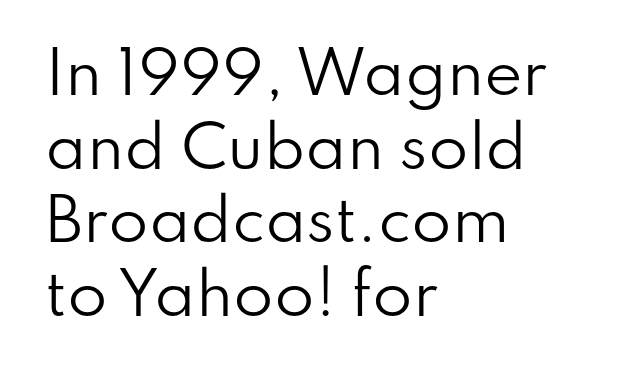
The rendering keeps characters at their native spacing. The specimen omits any rule beneath the text block's lines. The face used here is a sans, in the tradition of grotesques and geometrics. Every character sits straight up, as roman type does.
